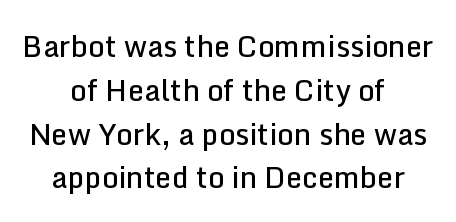
Q: Is the text bold? A: Semi-bold.
Q: Is the text italic (slanted)? A: No, it is upright.
Q: Is the typeface a serif or a sans-serif typeface? A: Sans-serif.
Q: Is the text underlined? A: No.
Q: How is the paragraph aligned? A: Centered.
Q: Is the spacing between letters normal or unusually wide? A: Normal.
Q: Is the spacing between lines tight, normal or loose? A: Normal.
Q: Width (condensed, normal, or wide)? A: Normal.
Q: Stroke contrast? A: Low.
Q: x-height? A: Medium.
Q: Monospaced? A: No.
